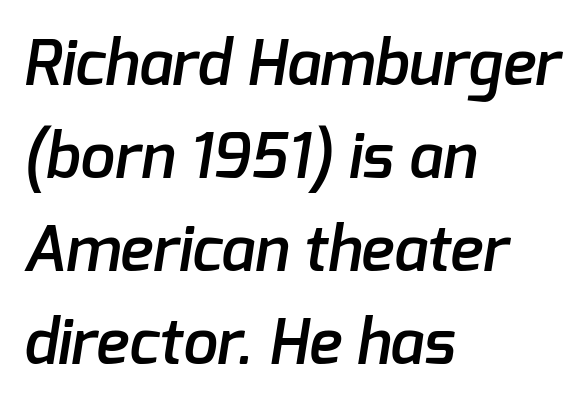
{"serif": "no", "bold": "semi", "weight": "semibold", "width": "normal", "stroke_contrast": "low", "x_height": "medium", "monospaced": "no", "underline": "no", "align": "left", "line_spacing": "normal", "line_spacing_ratio": 1.5, "letter_spacing": "normal", "letter_spacing_em": 0.0, "glyph_px": 62}
